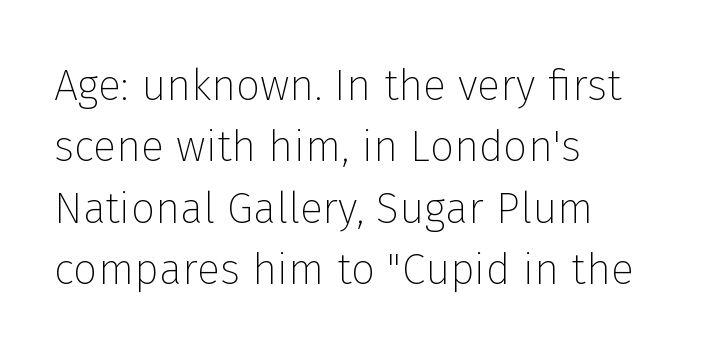
Q: Is the text bold? A: No.
Q: Is the text italic (slanted)? A: No, it is upright.
Q: Is the typeface a serif or a sans-serif typeface? A: Sans-serif.
Q: Is the text underlined? A: No.
Q: How is the paragraph aligned? A: Left-aligned.
Q: Is the spacing between letters normal or unusually wide? A: Normal.
Q: Is the spacing between lines tight, normal or loose? A: Normal.
Q: Width (condensed, normal, or wide)? A: Normal.
Q: Stroke contrast? A: Low.
Q: x-height? A: Medium.
Q: Monospaced? A: No.
